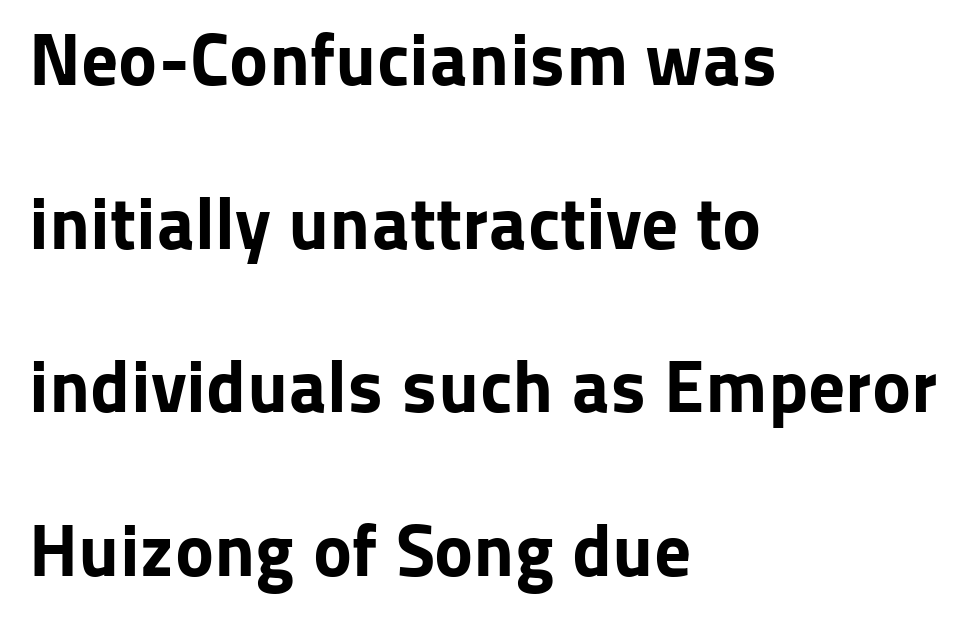
{"serif": "no", "italic": "no", "bold": "yes", "weight": "bold", "width": "normal", "stroke_contrast": "low", "x_height": "medium", "monospaced": "no", "underline": "no", "align": "left", "line_spacing": "loose", "line_spacing_ratio": 2.21, "letter_spacing": "normal", "letter_spacing_em": 0.0, "glyph_px": 74}
